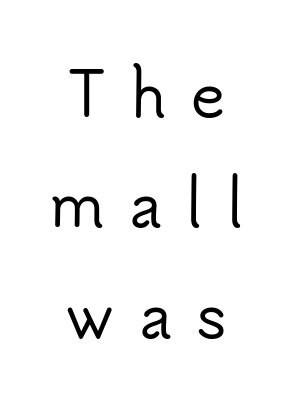
{"serif": "no", "italic": "no", "width": "normal", "stroke_contrast": "low", "x_height": "small", "monospaced": "no", "underline": "no", "align": "center", "line_spacing_ratio": 1.87, "letter_spacing": "wide", "letter_spacing_em": 0.41, "glyph_px": 59}
